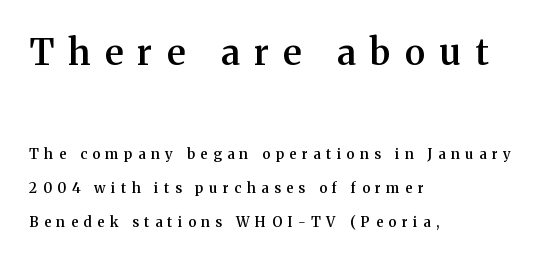
These lines are composed in type with serifs. Does the bottom block carry the larger type? No, the top block does. Honestly, the letter spacing is so wide it's the main thing you notice. Does the copy run flush right? No — it runs flush left.
